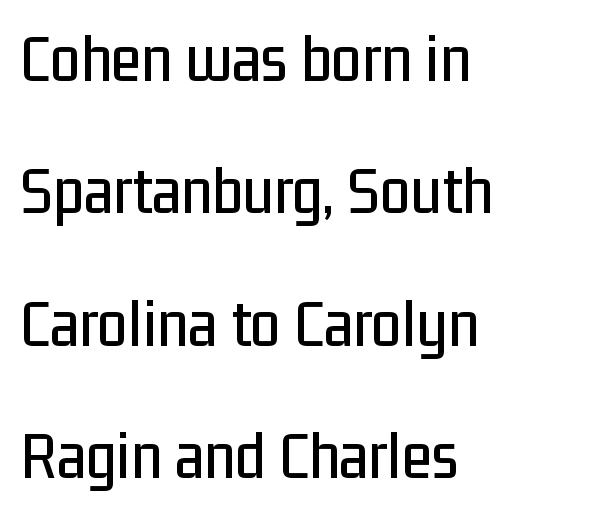
Q: Is the text italic (slanted)? A: No, it is upright.
Q: Is the typeface a serif or a sans-serif typeface? A: Sans-serif.
Q: Is the text underlined? A: No.
Q: How is the paragraph aligned? A: Left-aligned.
Q: Is the spacing between letters normal or unusually wide? A: Normal.
Q: Is the spacing between lines tight, normal or loose? A: Loose.
Q: Width (condensed, normal, or wide)? A: Condensed.
Q: Stroke contrast? A: Low.
Q: x-height? A: Medium.
Q: Monospaced? A: No.
